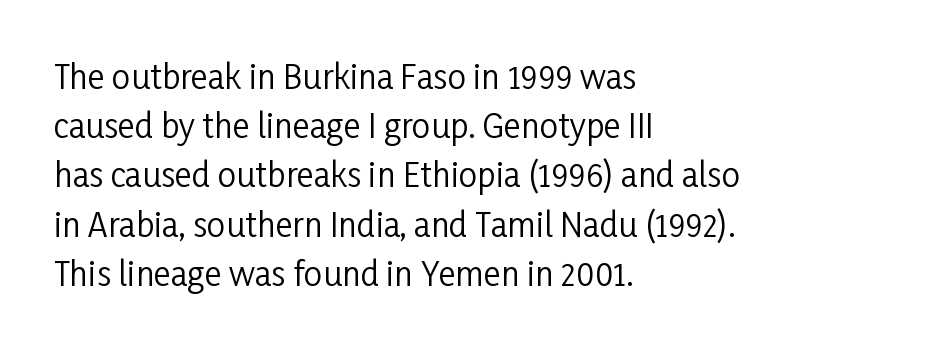
Q: Is the text bold? A: No.
Q: Is the text italic (slanted)? A: No, it is upright.
Q: Is the typeface a serif or a sans-serif typeface? A: Sans-serif.
Q: Is the text underlined? A: No.
Q: How is the paragraph aligned? A: Left-aligned.
Q: Is the spacing between letters normal or unusually wide? A: Normal.
Q: Is the spacing between lines tight, normal or loose? A: Normal.
Q: Width (condensed, normal, or wide)? A: Condensed.
Q: Stroke contrast? A: Low.
Q: x-height? A: Medium.
Q: Monospaced? A: No.
